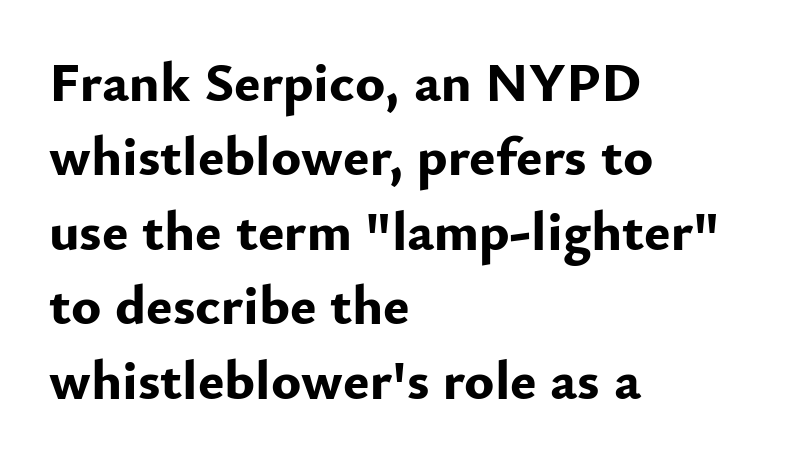
The image shows 56 px bold sans-serif type, upright; set left-aligned, normal line spacing (1.33x), normal letter spacing, not underlined; low stroke contrast and a small x-height.
